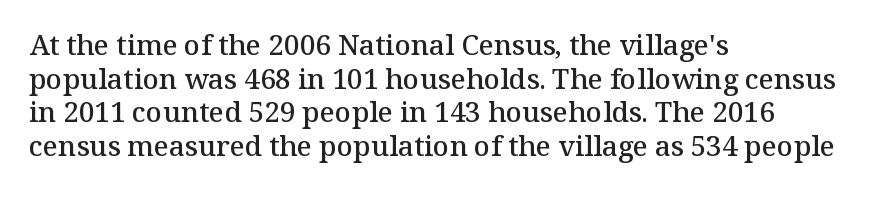
The image shows 28 px semibold serif type, upright; set left-aligned, line spacing 1.2x, normal letter spacing, not underlined; medium stroke contrast and a medium x-height.
